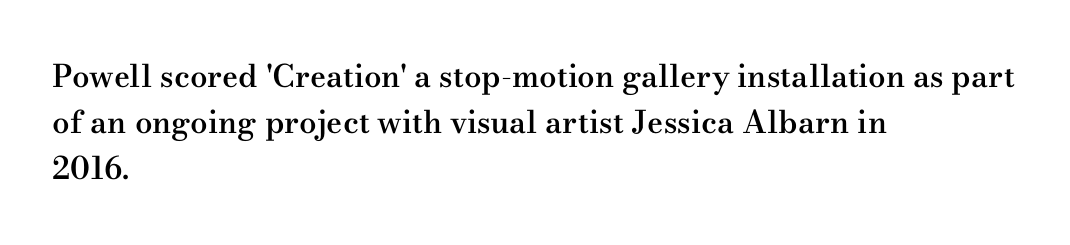
The passage shown is typeset with a serif family. This sample has the flowing, uneven cadence of proportional lettering. The rendering keeps characters at their native spacing. The rag falls on the right side of this text block. Descenders hang freely into open space.
